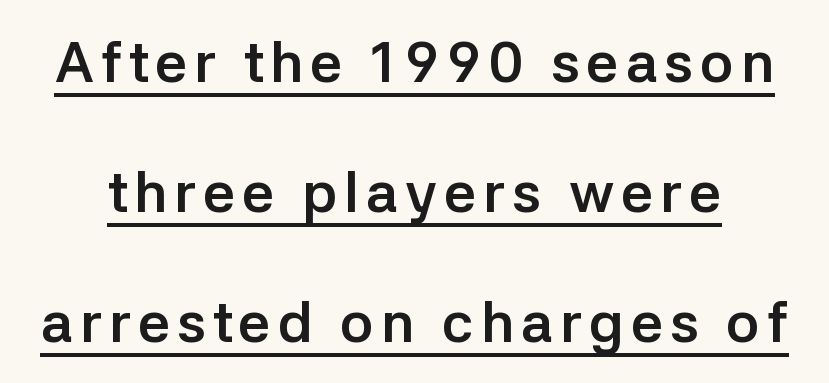
Q: Is the text bold? A: Yes.
Q: Is the text italic (slanted)? A: No, it is upright.
Q: Is the typeface a serif or a sans-serif typeface? A: Sans-serif.
Q: Is the text underlined? A: Yes.
Q: Is the spacing between lines tight, normal or loose? A: Loose.
Q: Width (condensed, normal, or wide)? A: Normal.
Q: Stroke contrast? A: Low.
Q: x-height? A: Medium.
Q: Monospaced? A: No.
